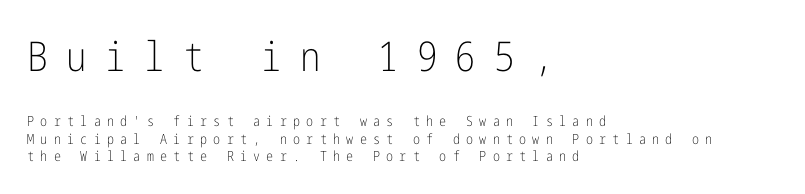
Q: Is the text bold? A: No.
Q: Is the text italic (slanted)? A: No, it is upright.
Q: Is the typeface a serif or a sans-serif typeface? A: Sans-serif.
Q: Is the text underlined? A: No.
Q: How is the paragraph aligned? A: Left-aligned.
Q: Is the spacing between letters normal or unusually wide? A: Unusually wide.
Q: Is the spacing between lines tight, normal or loose? A: Normal.
Q: Which block of text is set in a larger size, the first (top) or the second (bottom)? A: The first (top) one.
Q: Width (condensed, normal, or wide)? A: Condensed.
Q: Stroke contrast? A: Low.
Q: x-height? A: Medium.
